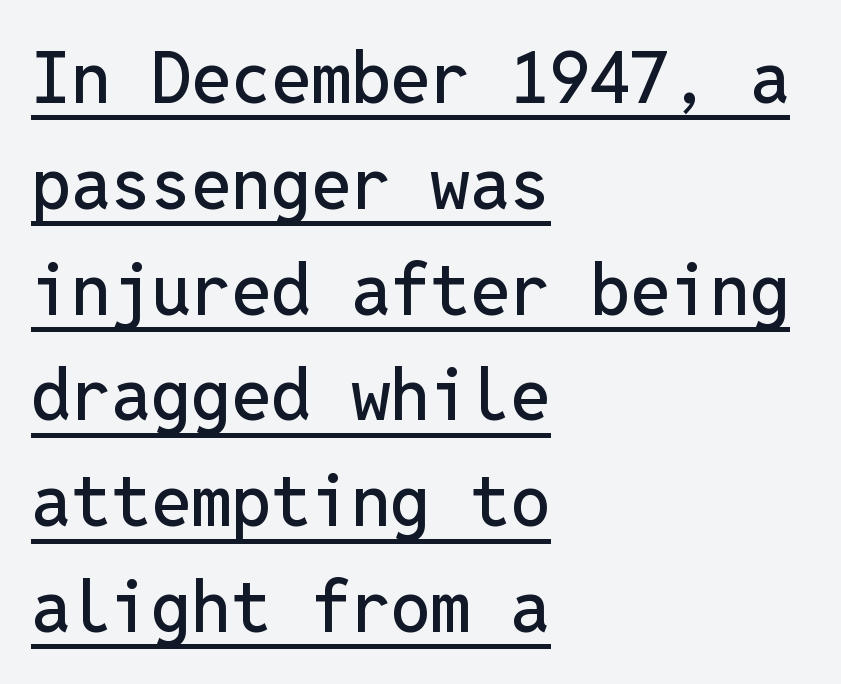
Regarding serifs, this sample does without them. The specimen reads as upright at a glance. Every word sits above its own underline. Words appear dense and cohesive because spacing is normal. This sample has the even, mechanical cadence of fixed-width lettering. A student would call this left alignment; a typographer would say flush left, rag right.
